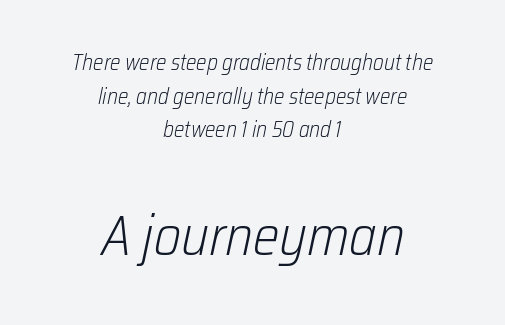
Students, note that the glyphs here touch the page at normal intervals. The letters look calm and open, with moderate or lighter stems. You can tell it's italic because the verticals aren't actually vertical. Vertically, the passage feels balanced, rows spaced as you'd expect. This sample has the flowing, uneven cadence of proportional lettering. A clean baseline with only descenders dipping below it.
